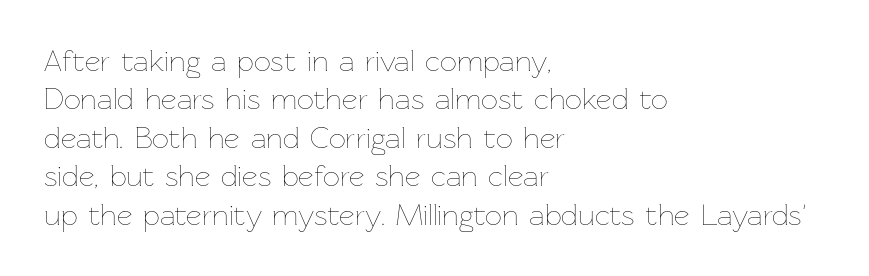
Check the space under the baseline: it is left empty. Here the glyphs are tracked normally, forming tight word shapes. This sample uses an upright cut, with every glyph sitting square on the baseline. Each line starts at the same left margin while the right side varies. Varying glyph widths throughout — classic text-font behaviour.
